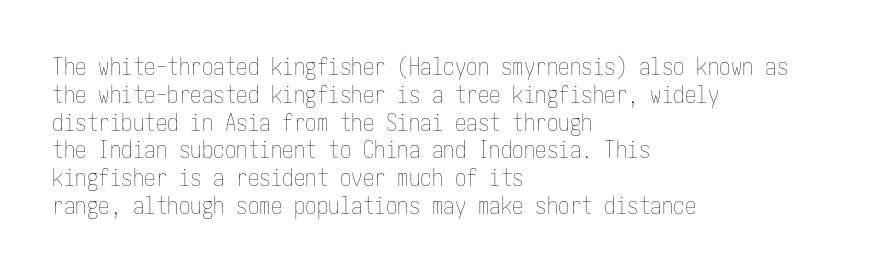
The image shows 23 px text type, upright; set left-aligned, line spacing 1.21x, normal letter spacing, not underlined.
